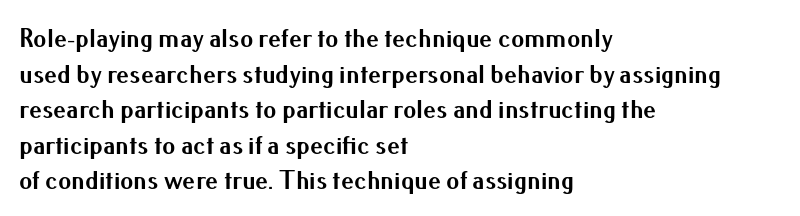
{"italic": "no", "bold": "yes", "underline": "no", "align": "left", "line_spacing": "normal", "line_spacing_ratio": 1.37, "letter_spacing": "normal", "letter_spacing_em": 0.0, "glyph_px": 26}
